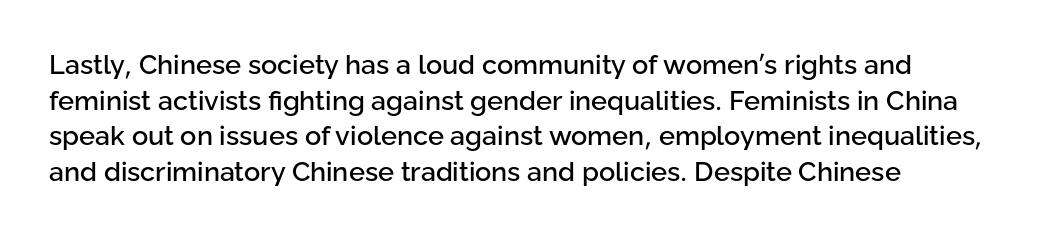
Line spacing here is normal. In terms of posture, this sample is upright. A bare baseline throughout the passage. Does the copy run flush right? No — it runs flush left. You could call the tracking neutral — neither tight nor loose.
